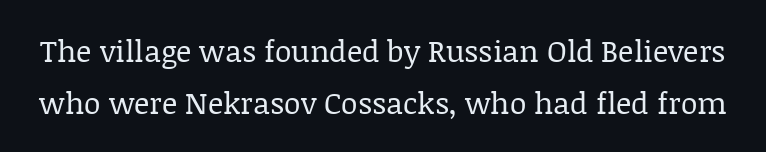
The weight tops out at a normal text grade. The space beneath each line is pristine and unruled. Spacing between characters is what you'd get straight out of the box. Character widths vary here, with narrow letters taking less room than wide ones.
